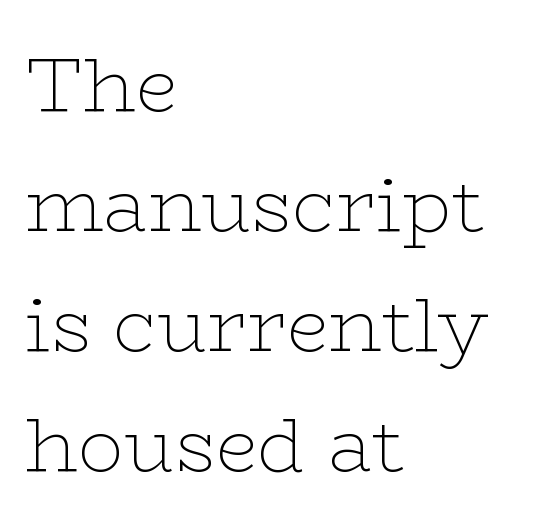
Q: Is the text bold? A: No.
Q: Is the text italic (slanted)? A: No, it is upright.
Q: Is the typeface a serif or a sans-serif typeface? A: Serif.
Q: Is the text underlined? A: No.
Q: How is the paragraph aligned? A: Left-aligned.
Q: Is the spacing between letters normal or unusually wide? A: Normal.
Q: Is the spacing between lines tight, normal or loose? A: Normal.
Q: Width (condensed, normal, or wide)? A: Wide.
Q: Stroke contrast? A: Low.
Q: x-height? A: Medium.
Q: Monospaced? A: No.
